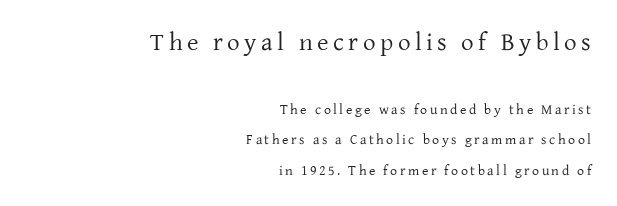
{"italic": "no", "bold": "no", "underline": "no", "align": "right", "line_spacing": "loose", "line_spacing_ratio": 2.19, "larger_block": "first", "size_ratio": 1.79, "glyph_px": 25}
